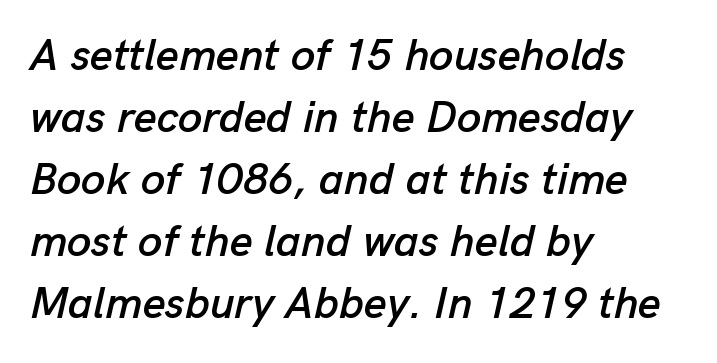
The compositor pushed each line to the left boundary. Evenly set lines give the paragraph a standard silhouette. The rendering uses natural spacing where letterforms have individual widths. Glyph-to-glyph distance matches everyday printed text. Observe the lean: these are italic letterforms. Just letters on the line, the space beneath them empty.
